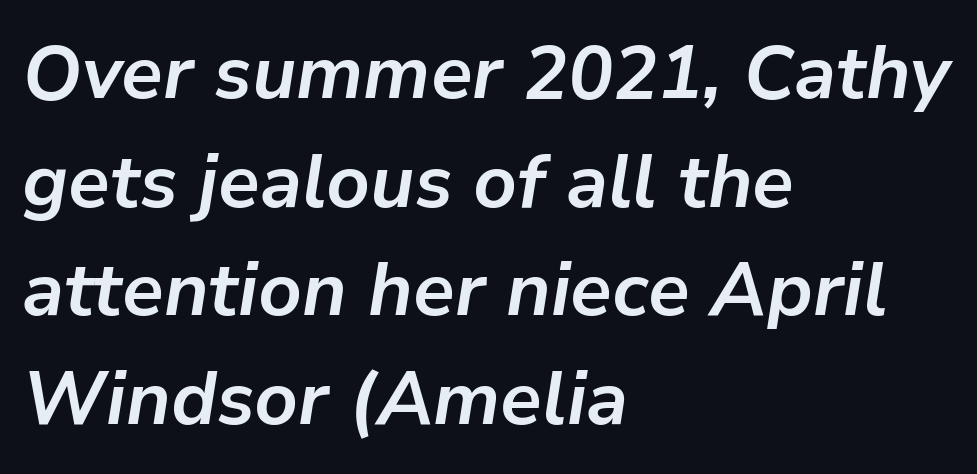
Q: Is the text bold? A: Yes.
Q: Is the text italic (slanted)? A: Yes, it leans right by about 9 degrees.
Q: Is the text underlined? A: No.
Q: How is the paragraph aligned? A: Left-aligned.
Q: Is the spacing between letters normal or unusually wide? A: Normal.
Q: Is the spacing between lines tight, normal or loose? A: Normal.
Q: Width (condensed, normal, or wide)? A: Normal.
Q: Stroke contrast? A: Low.
Q: x-height? A: Medium.
Q: Monospaced? A: No.
